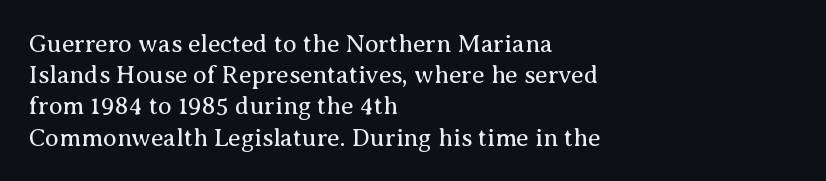
Spacing between characters is what you'd get straight out of the box. Ordinary non-slanted type is in use. The compositor pushed each line to the left boundary. Rows of type keep a routine distance in the vertical direction.
